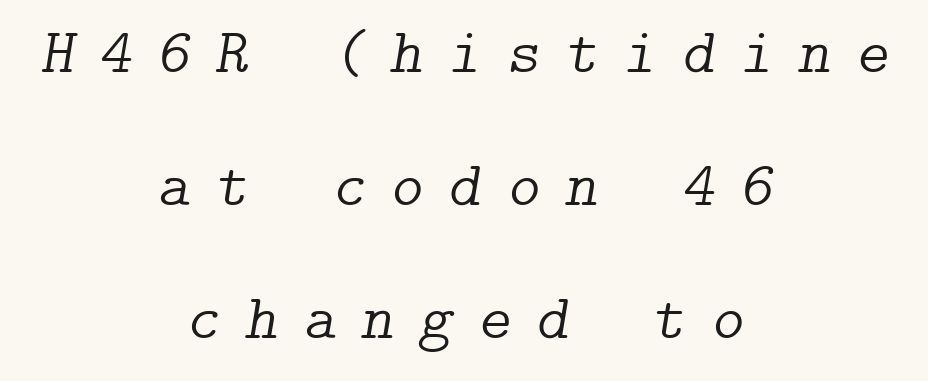
{"serif": "yes", "italic": "yes", "lean": "right", "slant_degrees": 9, "bold": "no", "weight": "light", "width": "normal", "stroke_contrast": "low", "x_height": "medium", "underline": "no", "align": "center", "line_spacing": "loose", "line_spacing_ratio": 2.11, "letter_spacing": "wide", "letter_spacing_em": 0.4, "glyph_px": 63}
